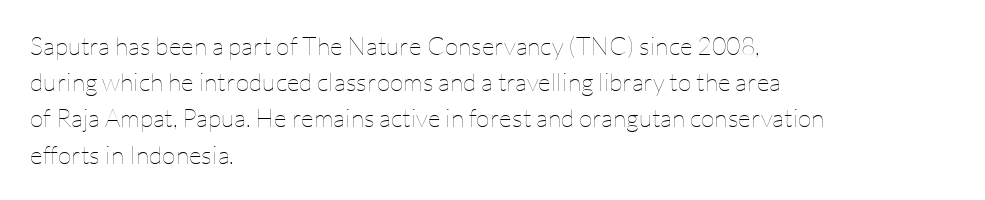
The cut favours lightness, reaching ordinary text weight at its darkest. Left-aligned paragraph, ragged on the right. There is no visible air inserted between adjacent glyphs. Has an underline been added? It has not. Upright lettering throughout. Leading matches the norm, producing a regular column.
